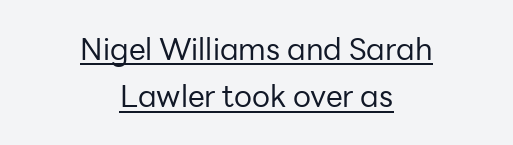
{"serif": "no", "italic": "no", "bold": "no", "weight": "regular", "width": "normal", "stroke_contrast": "low", "x_height": "medium", "monospaced": "no", "underline": "yes", "align": "center", "line_spacing": "normal", "line_spacing_ratio": 1.58, "letter_spacing": "normal", "letter_spacing_em": 0.0, "glyph_px": 30}
